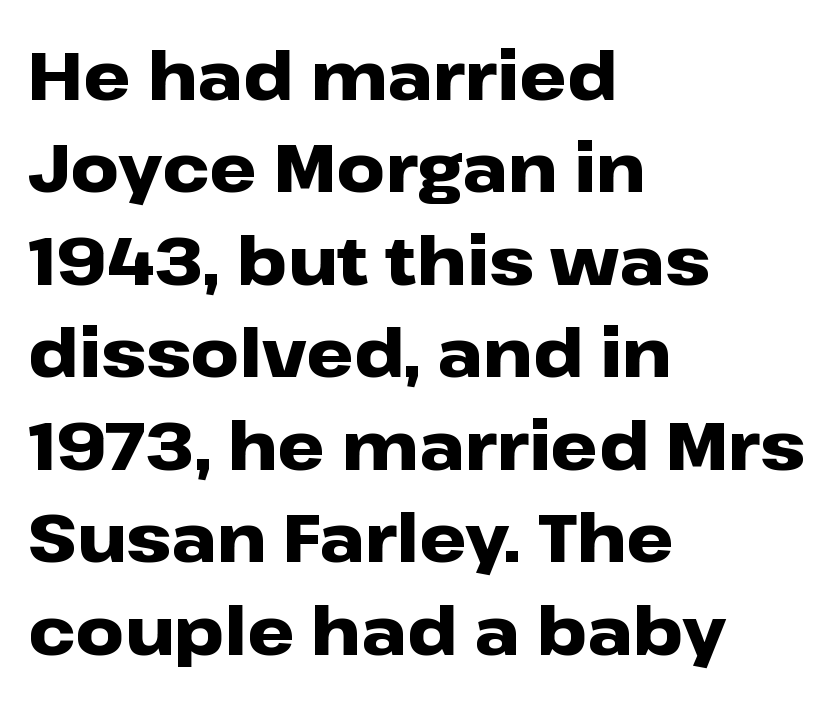
Q: Is the text bold? A: Yes.
Q: Is the text italic (slanted)? A: No, it is upright.
Q: Is the typeface a serif or a sans-serif typeface? A: Sans-serif.
Q: Is the text underlined? A: No.
Q: How is the paragraph aligned? A: Left-aligned.
Q: Is the spacing between letters normal or unusually wide? A: Normal.
Q: Is the spacing between lines tight, normal or loose? A: Normal.
Q: Width (condensed, normal, or wide)? A: Wide.
Q: Stroke contrast? A: Low.
Q: x-height? A: Medium.
Q: Monospaced? A: No.
